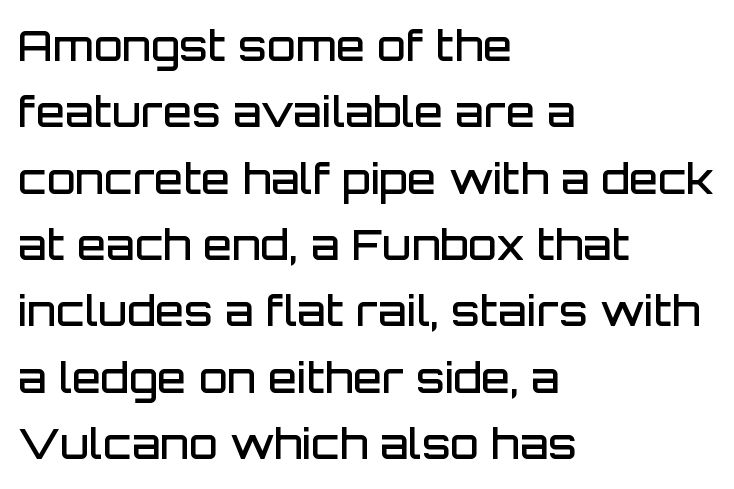
{"serif": "no", "italic": "no", "bold": "semi", "weight": "semibold", "width": "normal", "stroke_contrast": "low", "x_height": "large", "monospaced": "no", "underline": "no", "align": "left", "line_spacing": "normal", "line_spacing_ratio": 1.58, "letter_spacing": "normal", "letter_spacing_em": 0.0, "glyph_px": 42}
